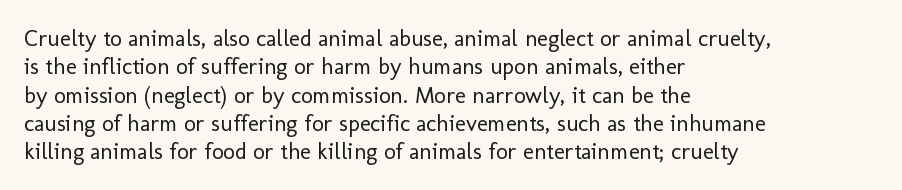
The image shows 23 px text type, upright; set left-aligned, line spacing 1.23x, normal letter spacing, not underlined.
